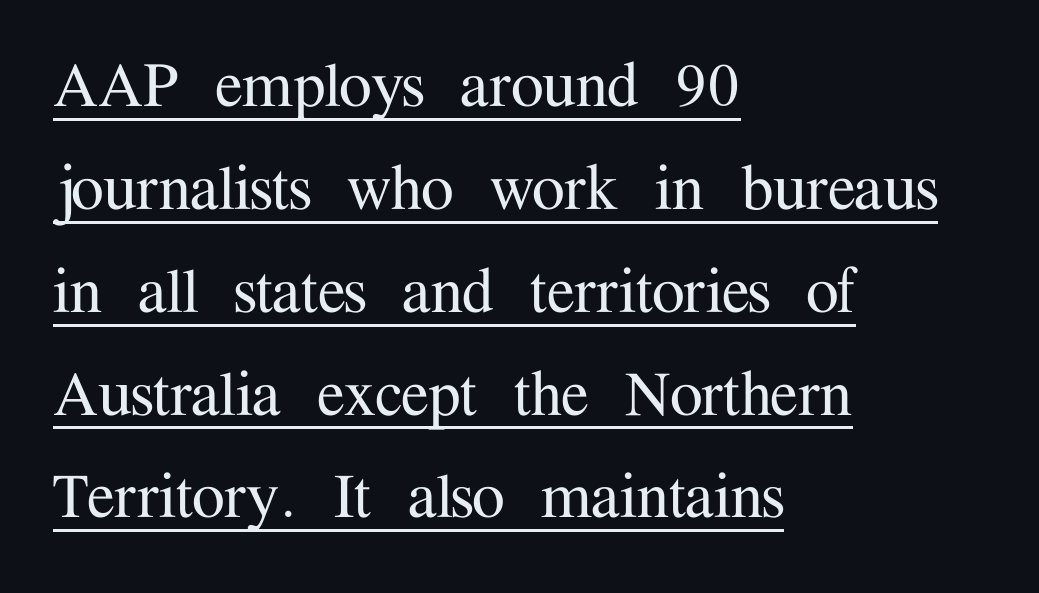
{"serif": "yes", "italic": "no", "width": "normal", "stroke_contrast": "medium", "x_height": "medium", "monospaced": "no", "underline": "yes", "align": "left", "line_spacing": "normal", "line_spacing_ratio": 1.39, "letter_spacing": "normal", "letter_spacing_em": 0.0, "glyph_px": 74}
